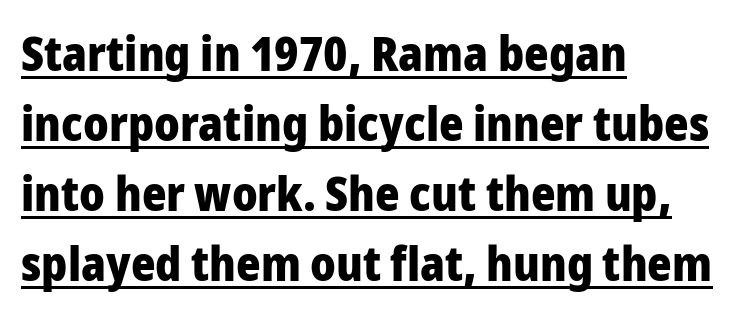
Stroke thickness is high; the sample reads as a true bold. What's the leading like? Ordinary, nothing unusual. A student would call this left alignment; a typographer would say flush left, rag right. What kind of face is this? One without serifs — a sans. The line texture is even and compact thanks to regular tracking. The passage shown is typed in a proportional face where columns would drift.
